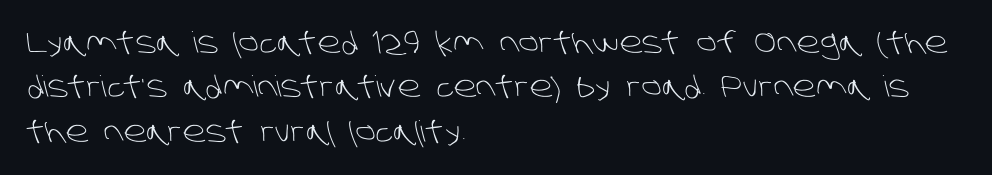
Q: Is the text bold? A: No.
Q: Is the typeface a serif or a sans-serif typeface? A: Sans-serif.
Q: Is the text underlined? A: No.
Q: How is the paragraph aligned? A: Left-aligned.
Q: Is the spacing between letters normal or unusually wide? A: Normal.
Q: Is the spacing between lines tight, normal or loose? A: Normal.
Q: Width (condensed, normal, or wide)? A: Normal.
Q: Stroke contrast? A: Low.
Q: x-height? A: Large.
Q: Monospaced? A: No.
